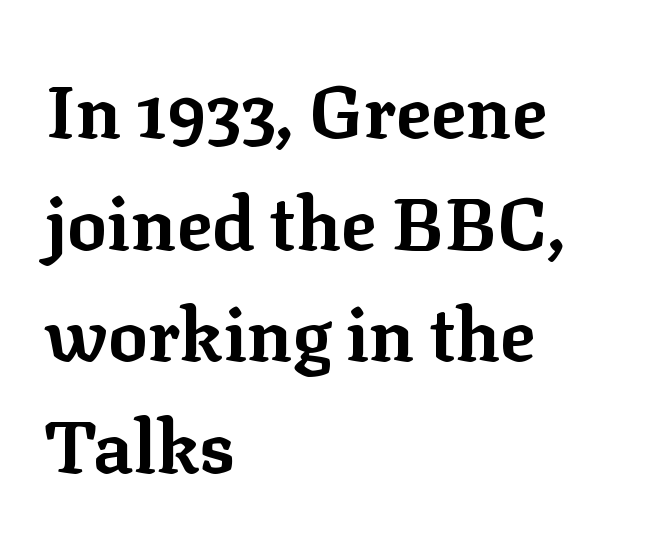
The image shows 74 px bold serif type, upright; set left-aligned, normal line spacing (1.51x), normal letter spacing, not underlined; low stroke contrast and a medium x-height.
